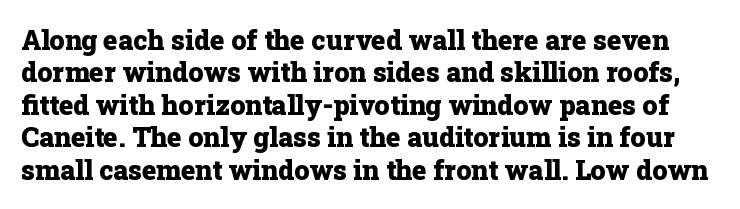
Descender tails drop into unmarked territory. Here the glyphs are tracked normally, forming tight word shapes. No italicization has been applied; the sample stays upright. Look at the stroke-to-counter ratio: heavy, a bold.
